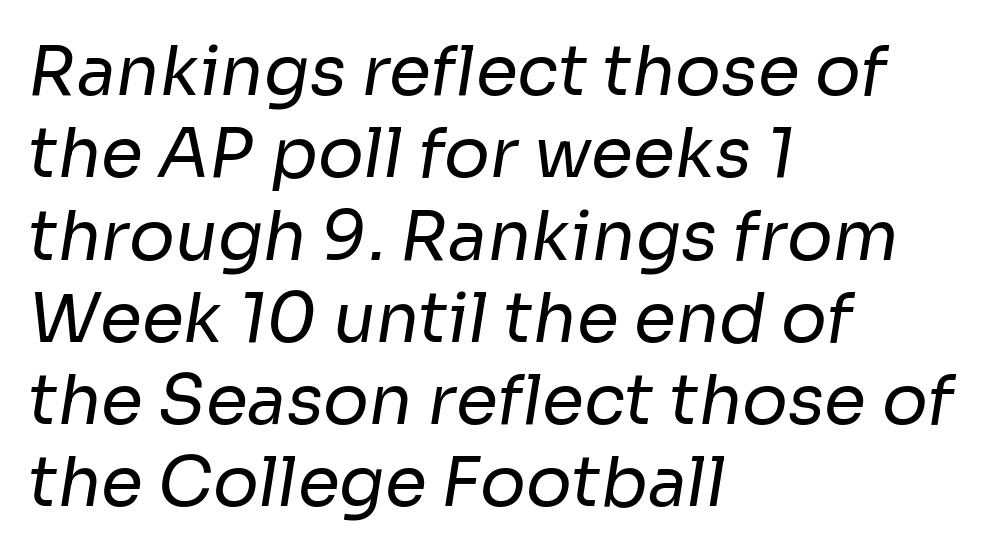
{"serif": "no", "bold": "no", "weight": "regular", "width": "normal", "stroke_contrast": "low", "x_height": "medium", "monospaced": "no", "underline": "no", "align": "left", "line_spacing_ratio": 1.21, "letter_spacing": "normal", "letter_spacing_em": 0.0, "glyph_px": 68}
